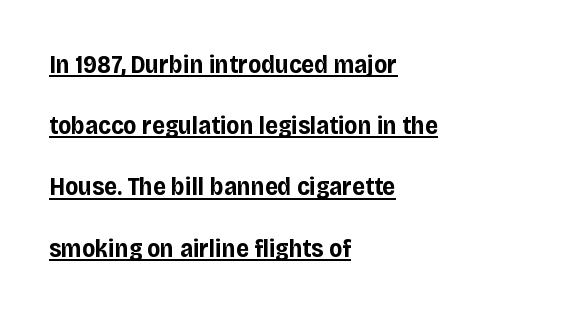
The image shows 25 px bold type, upright; set left-aligned, loose line spacing (2.45x), normal letter spacing, underlined.
